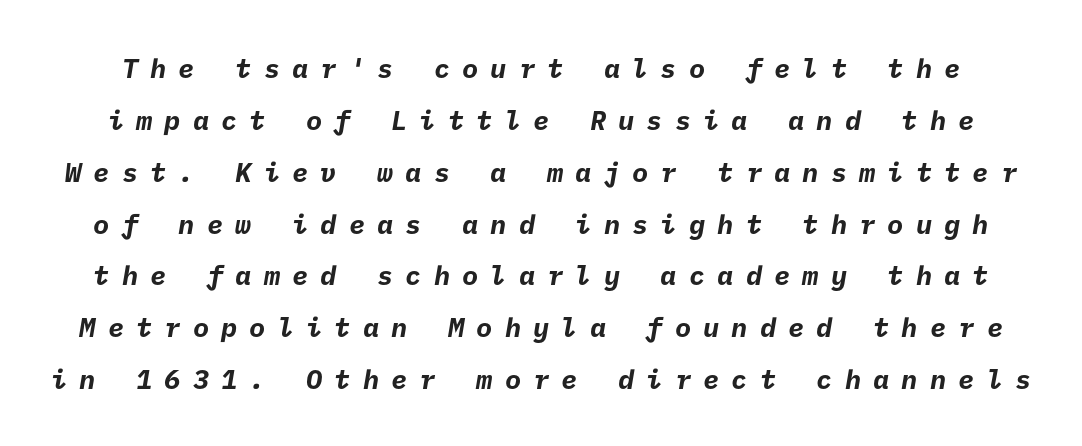
The image shows 27 px bold type; set loose line spacing (1.92x), unusually wide letter spacing (+0.45 em), not underlined.
